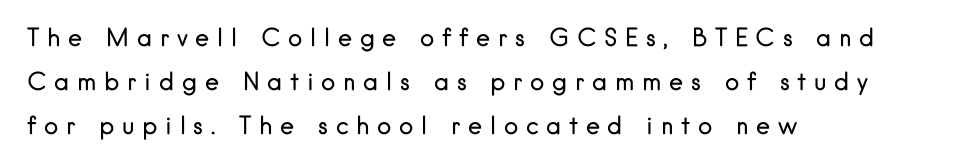
The image shows 24 px text type, upright; set left-aligned, line spacing 1.83x, unusually wide letter spacing (+0.32 em), not underlined.
